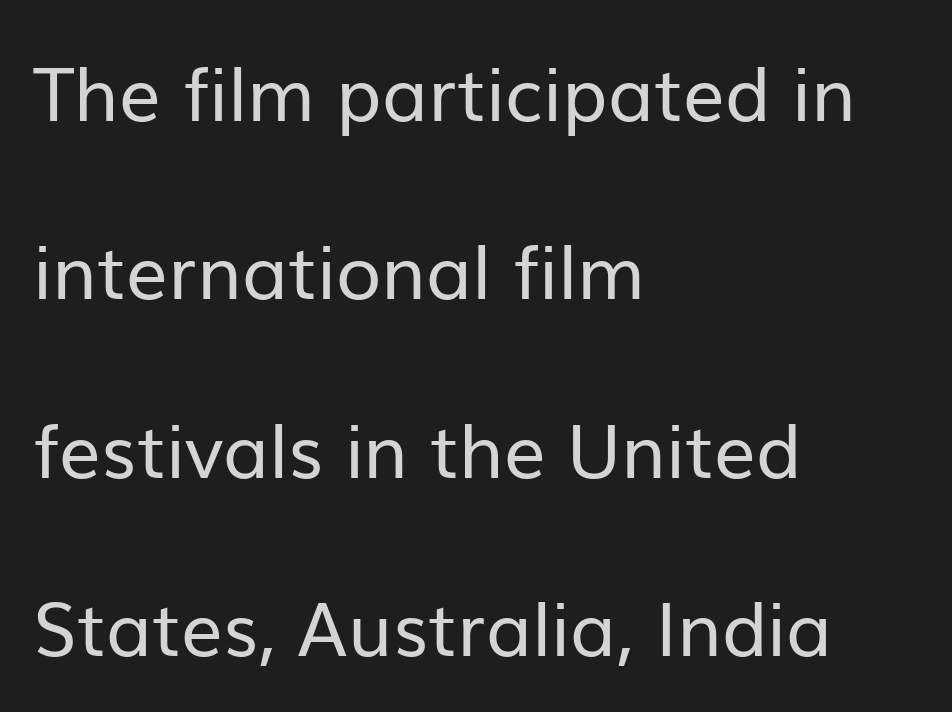
Q: Is the text bold? A: No.
Q: Is the text italic (slanted)? A: No, it is upright.
Q: Is the typeface a serif or a sans-serif typeface? A: Sans-serif.
Q: Is the text underlined? A: No.
Q: How is the paragraph aligned? A: Left-aligned.
Q: Is the spacing between letters normal or unusually wide? A: Normal.
Q: Is the spacing between lines tight, normal or loose? A: Loose.
Q: Width (condensed, normal, or wide)? A: Normal.
Q: Stroke contrast? A: Low.
Q: x-height? A: Medium.
Q: Monospaced? A: No.
